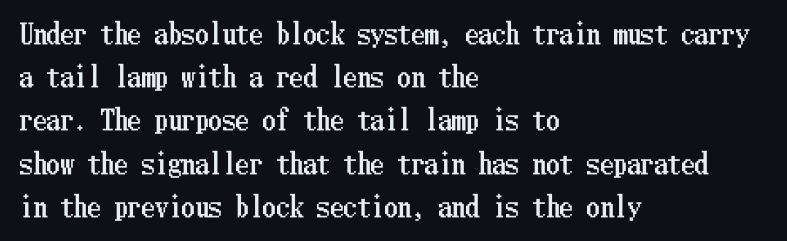
Anything drawn beneath the words? Only blank space. In terms of letterspacing, this is plain default setting. No italicization has been applied; the sample stays upright. The block of text has a typical density, with ordinary space between rows. Horizontal alignment here is leftward, the default for most running prose.
